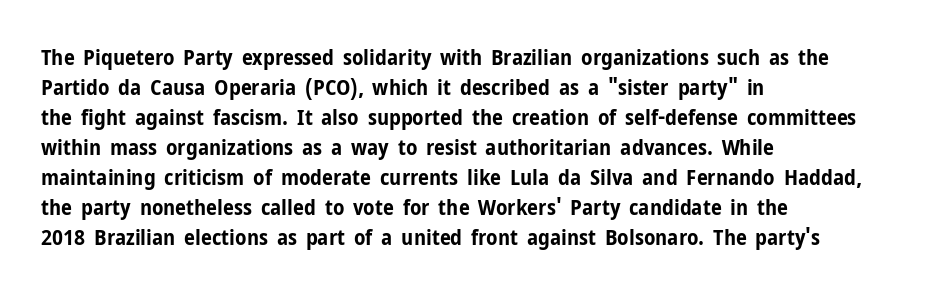
Italic: no, the glyphs are upright roman. Standard letterfit; no display-style spreading of the glyphs. Glance below the letters and you will spot only blank space. Its strokes are broad and dark, the hallmark of bold type.
